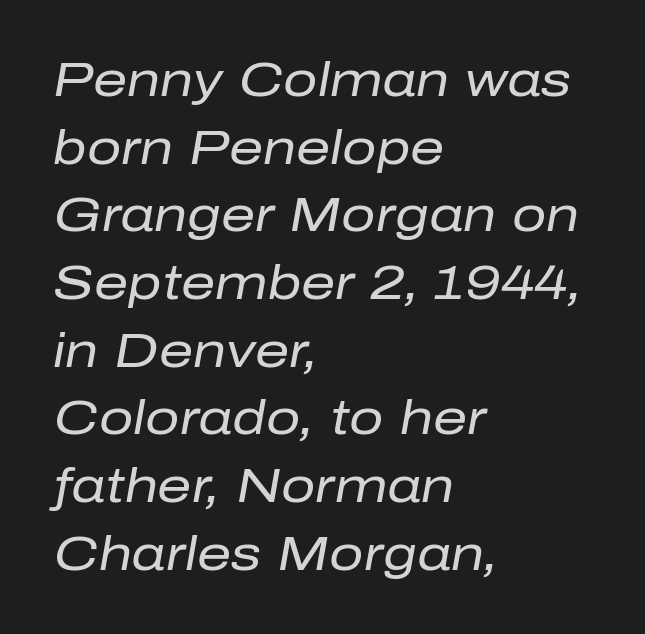
Q: Is the text bold? A: No.
Q: Is the text italic (slanted)? A: Yes, it leans right by about 10 degrees.
Q: Is the text underlined? A: No.
Q: How is the paragraph aligned? A: Left-aligned.
Q: Is the spacing between letters normal or unusually wide? A: Normal.
Q: Is the spacing between lines tight, normal or loose? A: Normal.
Q: Width (condensed, normal, or wide)? A: Normal.
Q: Stroke contrast? A: Low.
Q: x-height? A: Medium.
Q: Monospaced? A: No.
